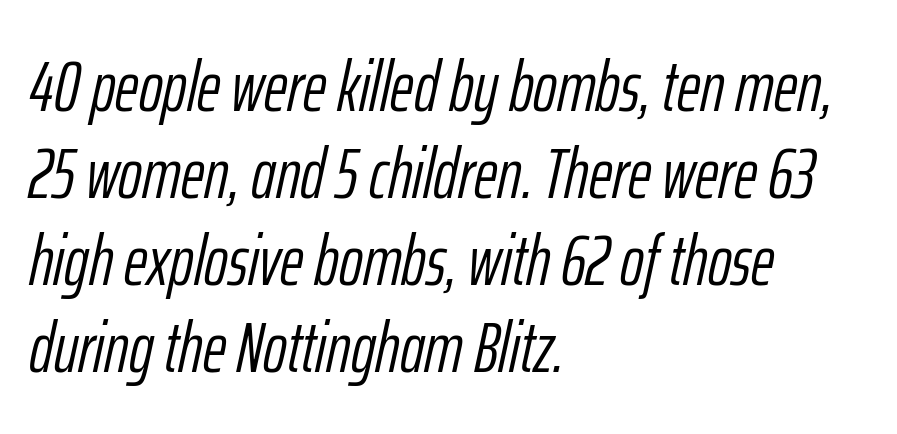
Q: Is the text bold? A: No.
Q: Is the text italic (slanted)? A: Yes, it leans right by about 12 degrees.
Q: Is the text underlined? A: No.
Q: How is the paragraph aligned? A: Left-aligned.
Q: Is the spacing between letters normal or unusually wide? A: Normal.
Q: Width (condensed, normal, or wide)? A: Condensed.
Q: Stroke contrast? A: Low.
Q: x-height? A: Medium.
Q: Monospaced? A: No.
